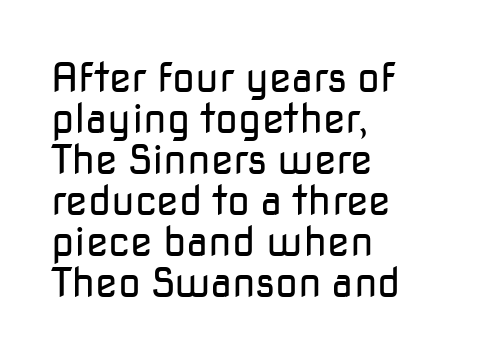
The font family rendered here belongs to the sans-serif group. Interline gaps are noticeably narrow in this sample. Descenders hang freely into open space. Does the lettering tilt? It doesn't — this is upright. Words appear dense and cohesive because spacing is normal. In CSS terms this would be text-align: left.
